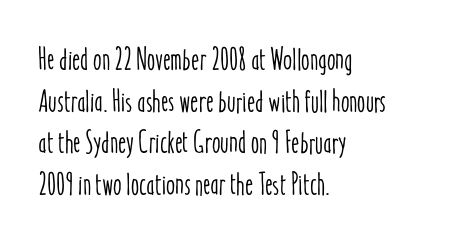
{"italic": "no", "width": "condensed", "stroke_contrast": "low", "x_height": "medium", "monospaced": "no", "underline": "no", "align": "left", "line_spacing": "normal", "line_spacing_ratio": 1.34, "letter_spacing": "normal", "letter_spacing_em": 0.0, "glyph_px": 31}
